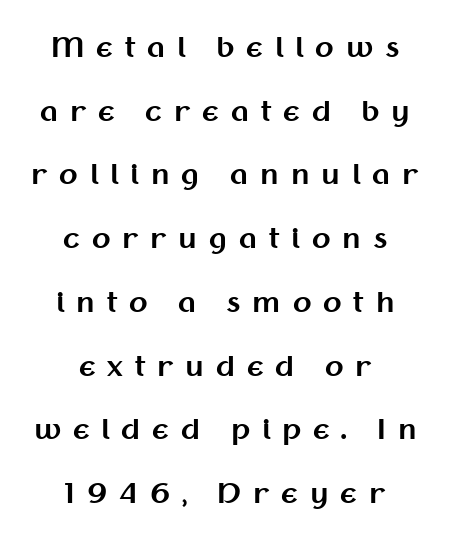
{"italic": "no", "bold": "yes", "underline": "no", "align": "center", "line_spacing": "loose", "line_spacing_ratio": 2.36, "letter_spacing": "wide", "letter_spacing_em": 0.44, "glyph_px": 27}
